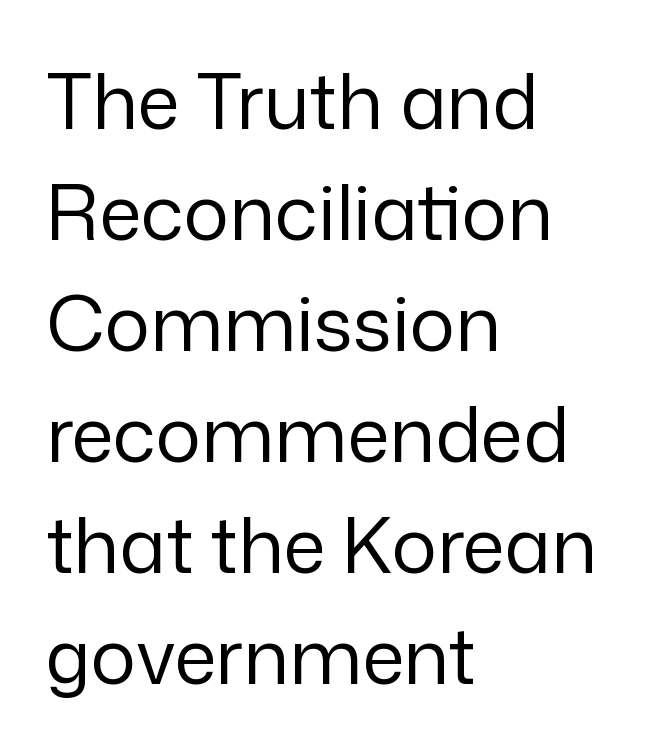
The image shows 76 px regular-weight sans-serif type, upright; set left-aligned, normal line spacing (1.46x), normal letter spacing, not underlined; low stroke contrast and a medium x-height.
